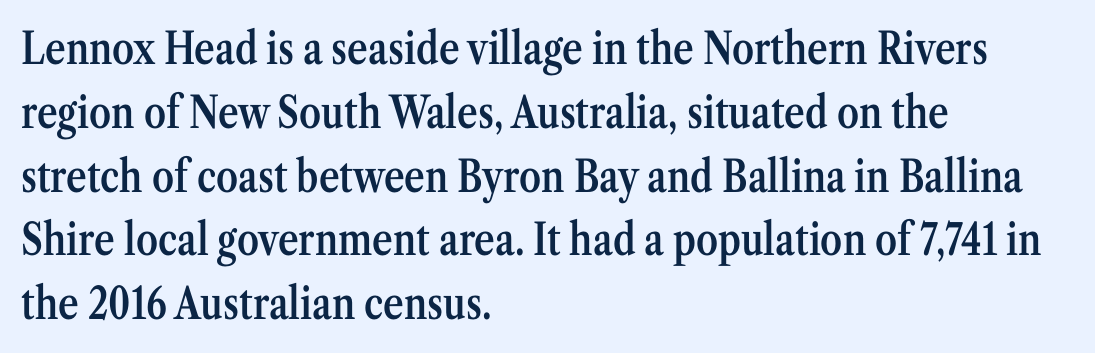
The line texture is even and compact thanks to regular tracking. Quick note: not italic, upright. Looks like regular typesetting: each glyph gets only the width it needs. Successive baselines arrive at the customary interval. Glance below the letters and you will spot only blank space.
